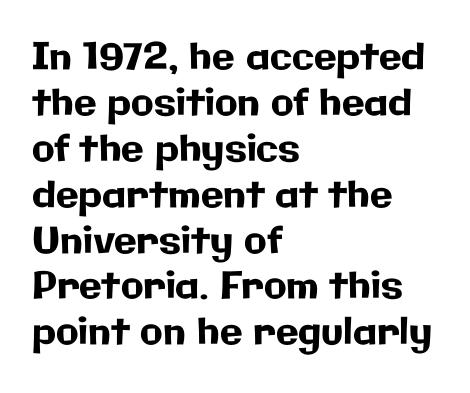
The letters carry no serifs — their stems end cleanly without finishing strokes. Vertical strokes here are truly vertical. Bare-footed words on every line. Nothing unusual about the tracking: characters are spaced as the font intends. If you drew a ruler down the left edge, every line would touch it. These lines are rendered in a variable-pitch font.
